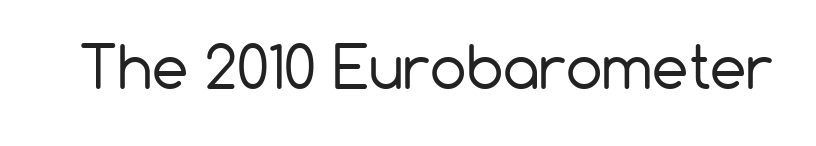
{"serif": "no", "italic": "no", "bold": "no", "weight": "regular", "width": "normal", "stroke_contrast": "low", "x_height": "medium", "monospaced": "no", "underline": "no", "letter_spacing": "normal", "letter_spacing_em": 0.0, "glyph_px": 58}
